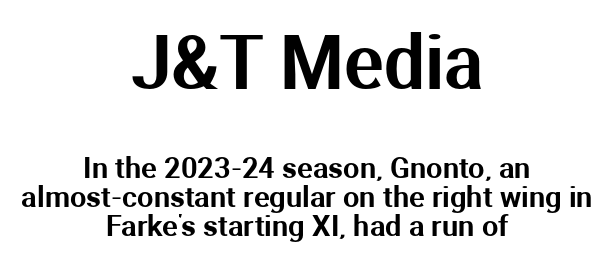
The image shows 73 px sans-serif type, upright; set centered, tight line spacing (1.0x), normal letter spacing, not underlined; the first (top) block is 2.52x larger; medium stroke contrast and a medium x-height.
